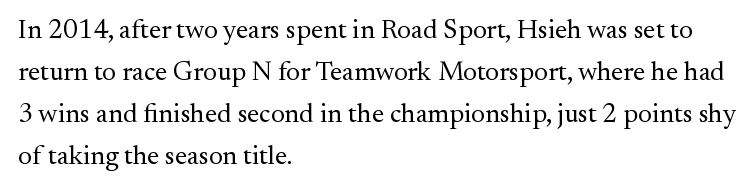
Each new line begins a customary step beneath the previous one. The passage shown is not underscored anywhere. Weight: not bold — regular or lighter. Nope, not italic — everything's standing straight. A classic flush-left, rag-right setting is used for this passage.
